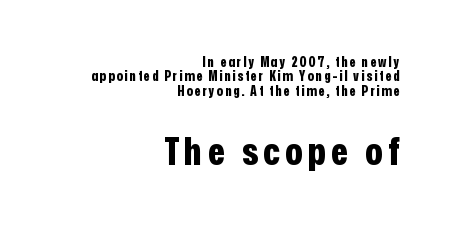
The image shows 39 px bold, condensed sans-serif type, upright; set right-aligned, tight line spacing (1.02x), not underlined; the second (bottom) block is 2.79x larger; low stroke contrast and a medium x-height.
